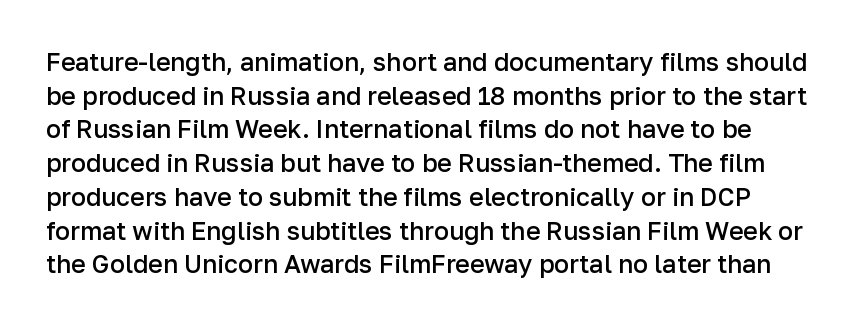
The image shows 25 px text type, upright; set normal line spacing (1.35x), normal letter spacing, not underlined.
